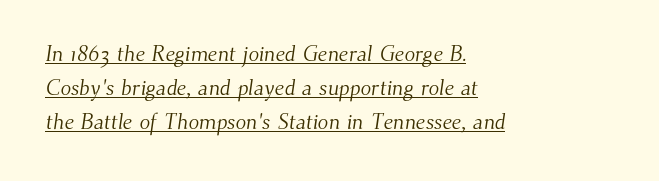
The image shows 22 px text type; set left-aligned, normal line spacing (1.54x), normal letter spacing, underlined.
